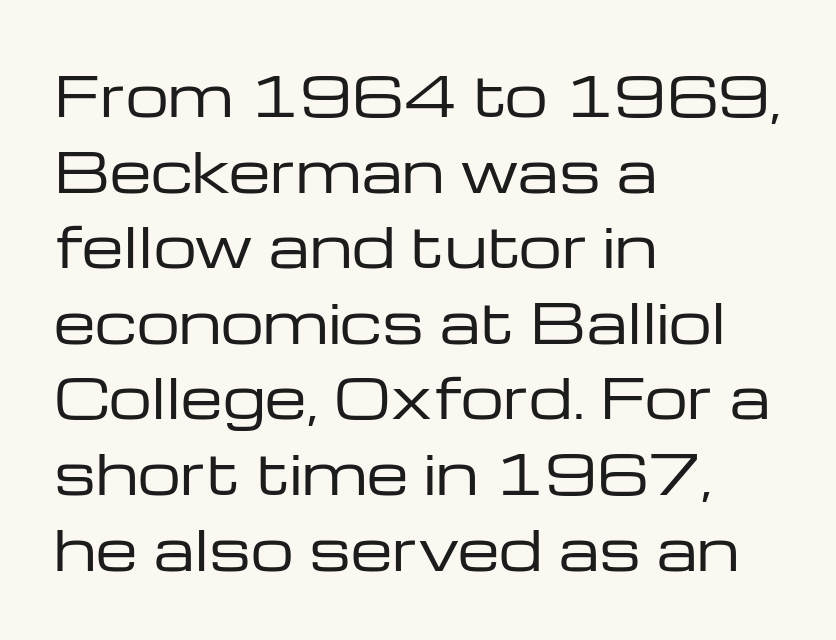
Q: Is the text bold? A: No.
Q: Is the text italic (slanted)? A: No, it is upright.
Q: Is the typeface a serif or a sans-serif typeface? A: Sans-serif.
Q: Is the text underlined? A: No.
Q: How is the paragraph aligned? A: Left-aligned.
Q: Is the spacing between letters normal or unusually wide? A: Normal.
Q: Is the spacing between lines tight, normal or loose? A: Normal.
Q: Width (condensed, normal, or wide)? A: Wide.
Q: Stroke contrast? A: Low.
Q: x-height? A: Medium.
Q: Monospaced? A: No.
